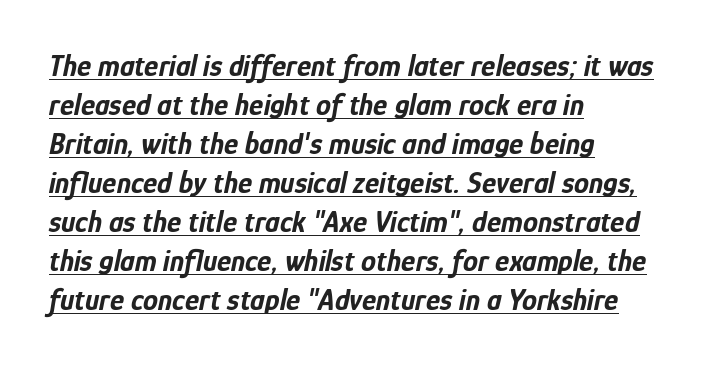
{"italic": "yes", "lean": "right", "slant_degrees": 12, "bold": "yes", "weight": "bold", "width": "condensed", "stroke_contrast": "low", "x_height": "medium", "monospaced": "no", "underline": "yes", "align": "left", "line_spacing": "normal", "line_spacing_ratio": 1.3, "letter_spacing": "normal", "letter_spacing_em": 0.0, "glyph_px": 30}
